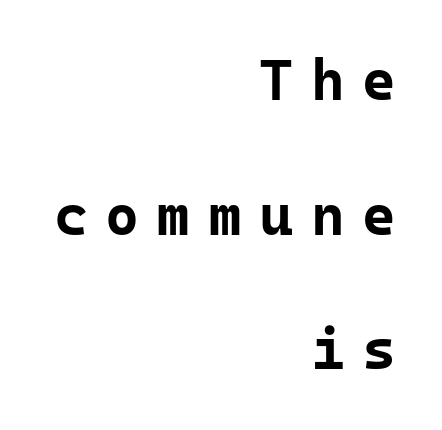
Quick note: not italic, upright. Serif or sans? Sans — the stroke terminals are bare. Looks like terminal output: every glyph gets an equal slot. Each line ends at the same right margin while the left side varies.
